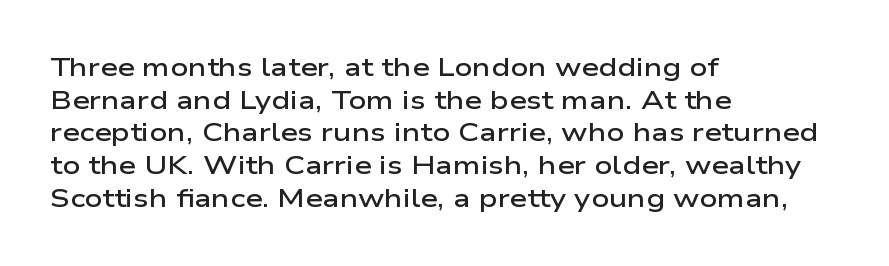
The image shows 25 px text type, upright; set left-aligned, normal line spacing (1.31x), normal letter spacing, not underlined.
